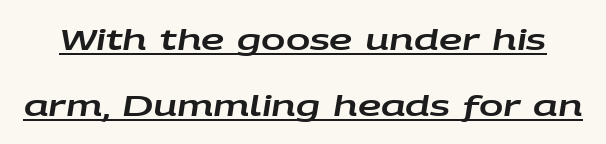
{"italic": "yes", "lean": "right", "slant_degrees": 9, "width": "wide", "stroke_contrast": "low", "x_height": "large", "monospaced": "no", "underline": "yes", "line_spacing": "loose", "line_spacing_ratio": 2.27, "letter_spacing": "normal", "letter_spacing_em": 0.0, "glyph_px": 29}
